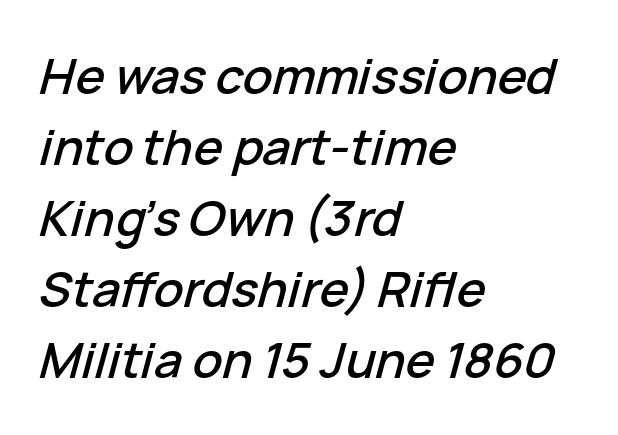
Q: Is the text italic (slanted)? A: Yes, it leans right by about 15 degrees.
Q: Is the text underlined? A: No.
Q: How is the paragraph aligned? A: Left-aligned.
Q: Is the spacing between letters normal or unusually wide? A: Normal.
Q: Is the spacing between lines tight, normal or loose? A: Normal.
Q: Width (condensed, normal, or wide)? A: Normal.
Q: Stroke contrast? A: Low.
Q: x-height? A: Medium.
Q: Monospaced? A: No.
